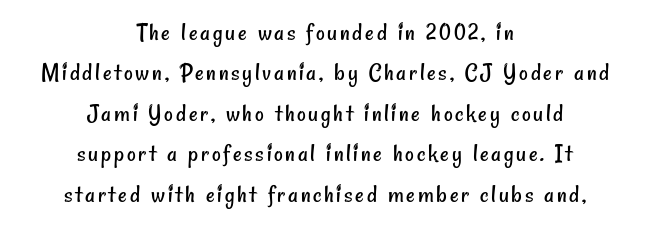
The rows are spaced the way most documents space them. Honestly, there is no underline to notice here at all. The typeface has the unassuming heft of standard copy or less. Centered paragraph, ragged on both sides.
